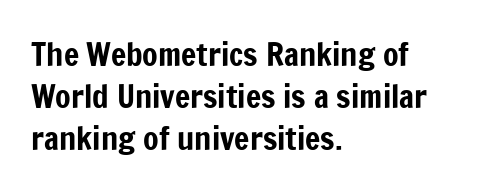
The image shows 32 px condensed sans-serif type, upright; set left-aligned, normal line spacing (1.32x), normal letter spacing, not underlined; low stroke contrast and a medium x-height.
